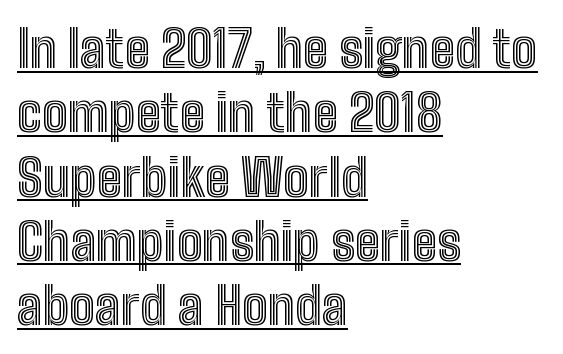
Q: Is the text italic (slanted)? A: No, it is upright.
Q: Is the text underlined? A: Yes.
Q: How is the paragraph aligned? A: Left-aligned.
Q: Is the spacing between letters normal or unusually wide? A: Normal.
Q: Is the spacing between lines tight, normal or loose? A: Normal.
Q: Width (condensed, normal, or wide)? A: Condensed.
Q: x-height? A: Medium.
Q: Monospaced? A: No.
